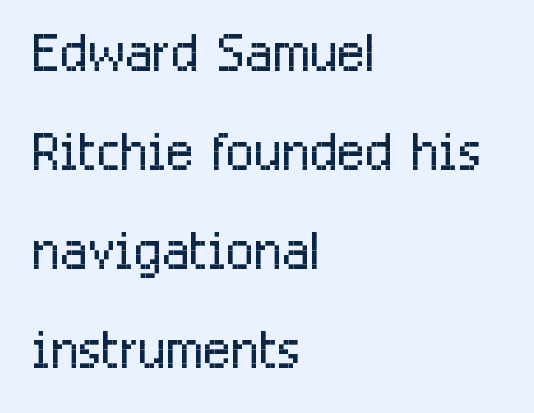
Q: Is the text bold? A: No.
Q: Is the text italic (slanted)? A: No, it is upright.
Q: Is the typeface a serif or a sans-serif typeface? A: Sans-serif.
Q: Is the text underlined? A: No.
Q: How is the paragraph aligned? A: Left-aligned.
Q: Is the spacing between letters normal or unusually wide? A: Normal.
Q: Is the spacing between lines tight, normal or loose? A: Normal.
Q: Width (condensed, normal, or wide)? A: Condensed.
Q: Stroke contrast? A: Low.
Q: x-height? A: Medium.
Q: Monospaced? A: No.
